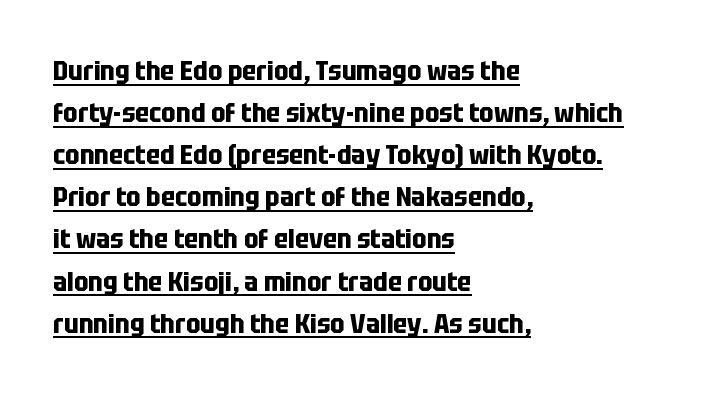
The image shows 27 px bold type, upright; set left-aligned, normal line spacing (1.56x), normal letter spacing, underlined.
